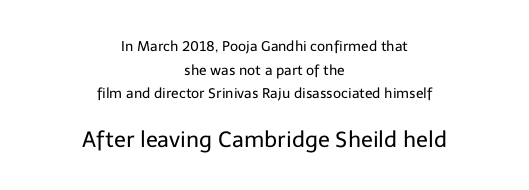
Summary of vertical rhythm: regular, with standard interline spacing. Unbolded letterforms with no extra heft. The lettering stays uniformly vertical, giving the passage a roman look. Does the bottom block carry the larger type? Yes, it does. Observe the ordinary spacing: letters are neighbours, not strangers. The rag falls on both sides of this text block equally.
